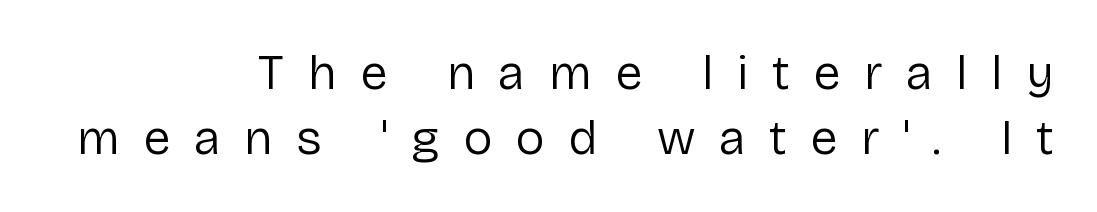
Q: Is the text bold? A: No.
Q: Is the text italic (slanted)? A: No, it is upright.
Q: Is the typeface a serif or a sans-serif typeface? A: Sans-serif.
Q: Is the text underlined? A: No.
Q: How is the paragraph aligned? A: Right-aligned.
Q: Is the spacing between letters normal or unusually wide? A: Unusually wide.
Q: Is the spacing between lines tight, normal or loose? A: Normal.
Q: Width (condensed, normal, or wide)? A: Normal.
Q: Stroke contrast? A: Low.
Q: x-height? A: Medium.
Q: Monospaced? A: No.
